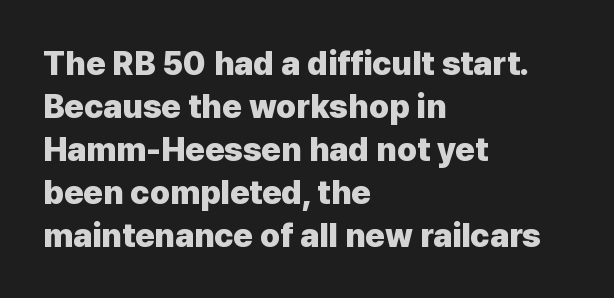
Q: Is the text bold? A: Yes.
Q: Is the text italic (slanted)? A: No, it is upright.
Q: Is the typeface a serif or a sans-serif typeface? A: Sans-serif.
Q: Is the text underlined? A: No.
Q: How is the paragraph aligned? A: Left-aligned.
Q: Is the spacing between letters normal or unusually wide? A: Normal.
Q: Is the spacing between lines tight, normal or loose? A: Normal.
Q: Width (condensed, normal, or wide)? A: Normal.
Q: Stroke contrast? A: Low.
Q: x-height? A: Medium.
Q: Monospaced? A: No.
